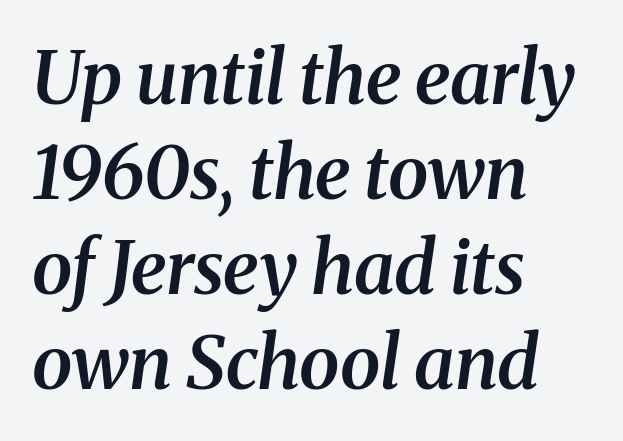
Q: Is the text bold? A: Semi-bold.
Q: Is the text italic (slanted)? A: Yes, it leans right by about 8 degrees.
Q: Is the typeface a serif or a sans-serif typeface? A: Serif.
Q: Is the text underlined? A: No.
Q: How is the paragraph aligned? A: Left-aligned.
Q: Is the spacing between letters normal or unusually wide? A: Normal.
Q: Is the spacing between lines tight, normal or loose? A: Normal.
Q: Width (condensed, normal, or wide)? A: Normal.
Q: Stroke contrast? A: Medium.
Q: x-height? A: Medium.
Q: Monospaced? A: No.
